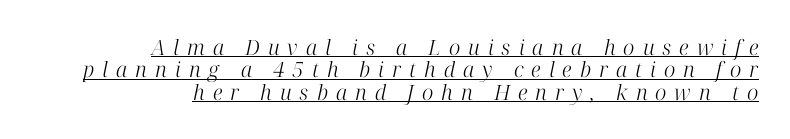
The horizontal fit of the characters is loose and conspicuously gappy. Tall strokes in this sample are angled rather than plumb. Compared with typical paragraphs, the rows here are closer together. These lines are set flush right with a ragged left edge.
